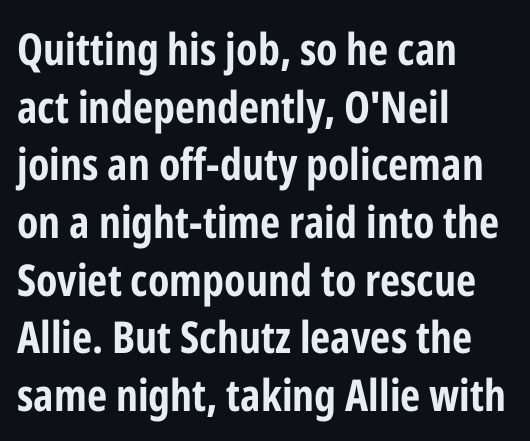
Q: Is the text bold? A: Yes.
Q: Is the text italic (slanted)? A: No, it is upright.
Q: Is the typeface a serif or a sans-serif typeface? A: Sans-serif.
Q: Is the text underlined? A: No.
Q: How is the paragraph aligned? A: Left-aligned.
Q: Is the spacing between letters normal or unusually wide? A: Normal.
Q: Is the spacing between lines tight, normal or loose? A: Normal.
Q: Width (condensed, normal, or wide)? A: Condensed.
Q: Stroke contrast? A: Low.
Q: x-height? A: Medium.
Q: Monospaced? A: No.
